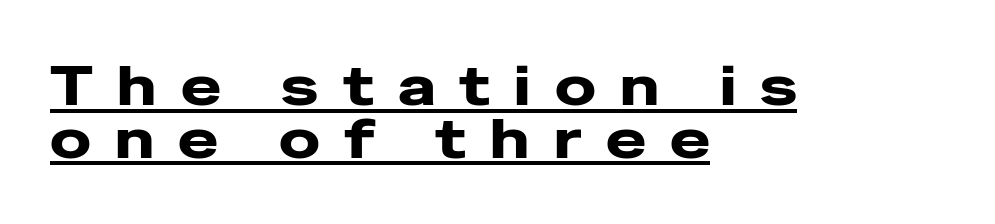
The image shows 54 px heavy, wide sans-serif type, upright; set left-aligned, tight line spacing (0.98x), unusually wide letter spacing (+0.45 em), underlined; low stroke contrast and a medium x-height.
